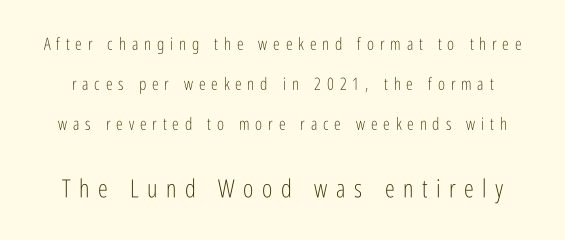
Q: Is the text bold? A: No.
Q: Is the text italic (slanted)? A: No, it is upright.
Q: Is the text underlined? A: No.
Q: Is the spacing between letters normal or unusually wide? A: Unusually wide.
Q: Is the spacing between lines tight, normal or loose? A: Loose.
Q: Which block of text is set in a larger size, the first (top) or the second (bottom)? A: The second (bottom) one.
